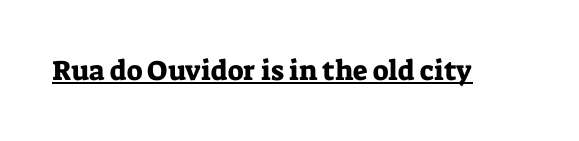
The image shows 28 px serif type, upright; set normal letter spacing, underlined; low stroke contrast and a medium x-height.
